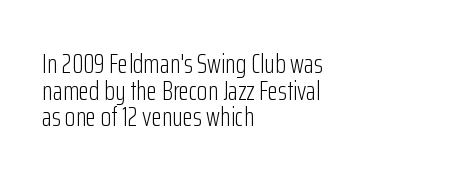
{"italic": "no", "bold": "no", "underline": "no", "align": "left", "line_spacing": "tight", "line_spacing_ratio": 0.99, "letter_spacing": "normal", "letter_spacing_em": 0.0, "glyph_px": 27}
